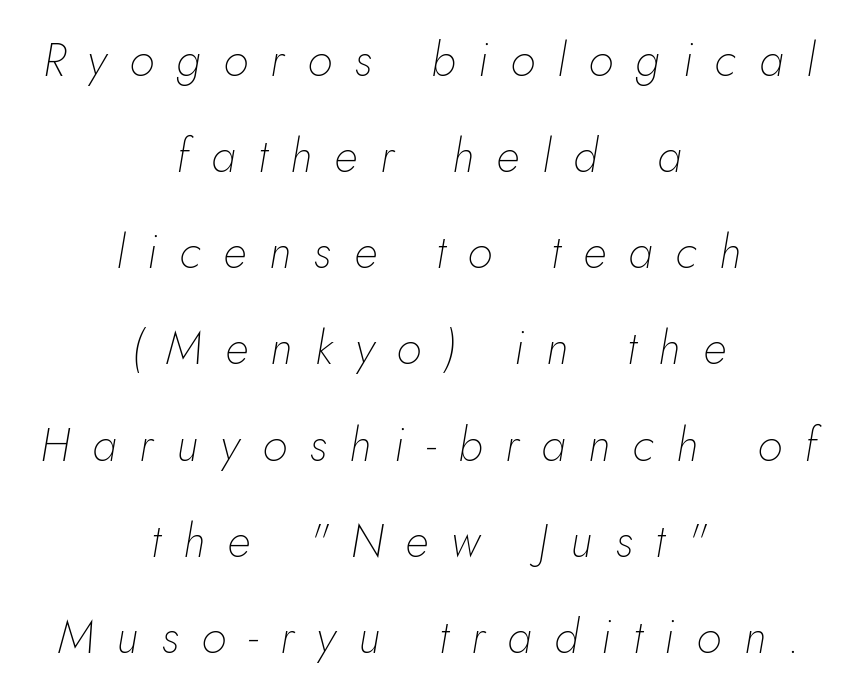
Q: Is the text bold? A: No.
Q: Is the text italic (slanted)? A: Yes, it leans right by about 5 degrees.
Q: Is the text underlined? A: No.
Q: How is the paragraph aligned? A: Centered.
Q: Is the spacing between letters normal or unusually wide? A: Unusually wide.
Q: Is the spacing between lines tight, normal or loose? A: Loose.
Q: Width (condensed, normal, or wide)? A: Normal.
Q: Stroke contrast? A: Low.
Q: x-height? A: Small.
Q: Monospaced? A: No.
